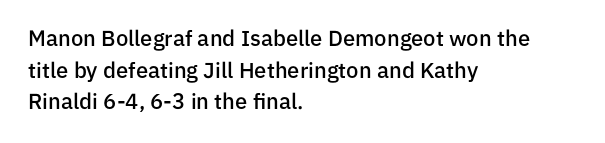
{"italic": "no", "bold": "semi", "underline": "no", "align": "left", "line_spacing": "normal", "line_spacing_ratio": 1.44, "letter_spacing": "normal", "letter_spacing_em": 0.0, "glyph_px": 22}
